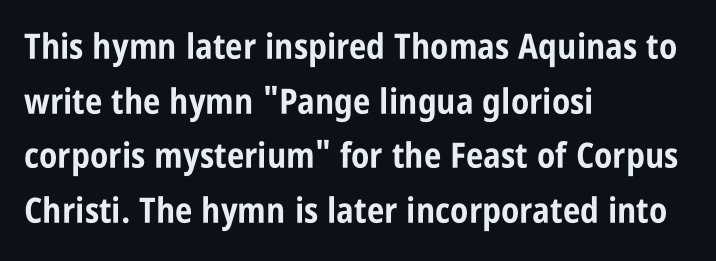
Q: Is the text bold? A: Yes.
Q: Is the text italic (slanted)? A: No, it is upright.
Q: Is the typeface a serif or a sans-serif typeface? A: Sans-serif.
Q: Is the text underlined? A: No.
Q: How is the paragraph aligned? A: Left-aligned.
Q: Is the spacing between letters normal or unusually wide? A: Normal.
Q: Is the spacing between lines tight, normal or loose? A: Normal.
Q: Width (condensed, normal, or wide)? A: Condensed.
Q: Stroke contrast? A: Low.
Q: x-height? A: Large.
Q: Monospaced? A: No.
